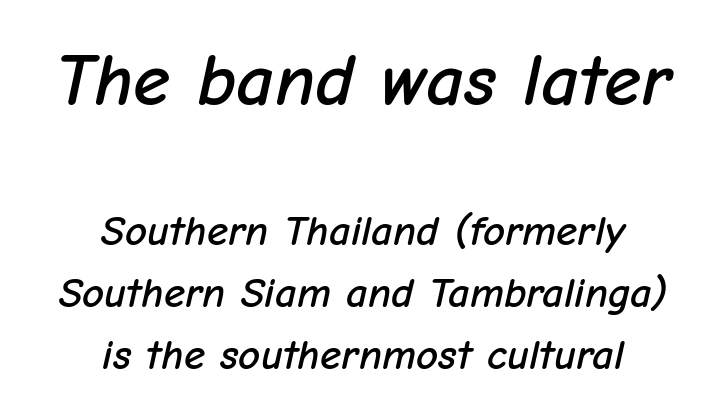
The image shows 75 px text type, italic (leaning right); set centered, normal line spacing (1.45x), normal letter spacing, not underlined; the first (top) block is 1.74x larger; low stroke contrast and a medium x-height.
